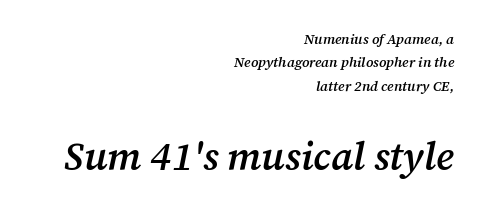
The image shows 39 px semibold serif type, italic (leaning right); set right-aligned, normal line spacing (1.67x), normal letter spacing, not underlined; the second (bottom) block is 2.79x larger; medium stroke contrast and a medium x-height.
